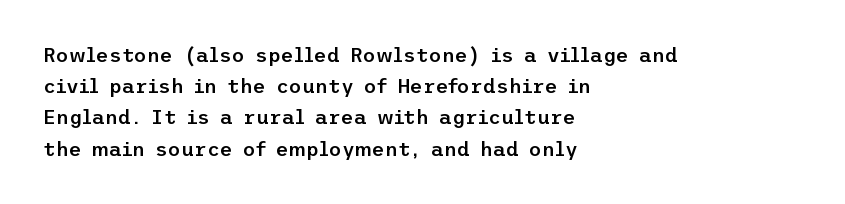
Q: Is the text bold? A: Semi-bold.
Q: Is the text italic (slanted)? A: No, it is upright.
Q: Is the text underlined? A: No.
Q: How is the paragraph aligned? A: Left-aligned.
Q: Is the spacing between letters normal or unusually wide? A: Normal.
Q: Is the spacing between lines tight, normal or loose? A: Normal.
